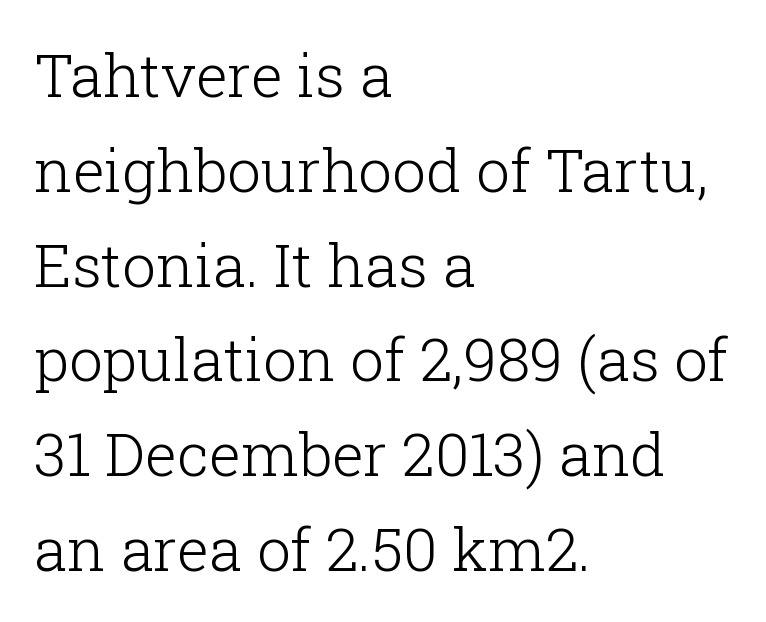
The image shows 60 px light serif type, upright; set left-aligned, normal line spacing (1.58x), normal letter spacing, not underlined; low stroke contrast and a medium x-height.
